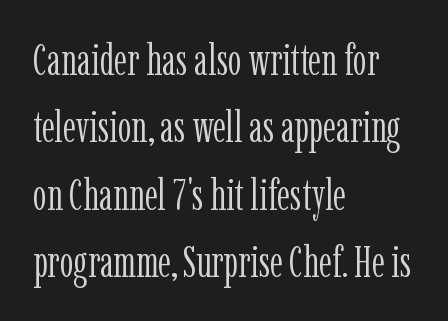
No word sits above an underline. Caption: multi-line text, flush left, ragged right. Observe the ordinary spacing: letters are neighbours, not strangers. Regarding leading, the lines here are spaced in the standard way. What kind of face is this? One with serifs. Is the stroke heavy? The answer is a plain regular-or-lighter.
